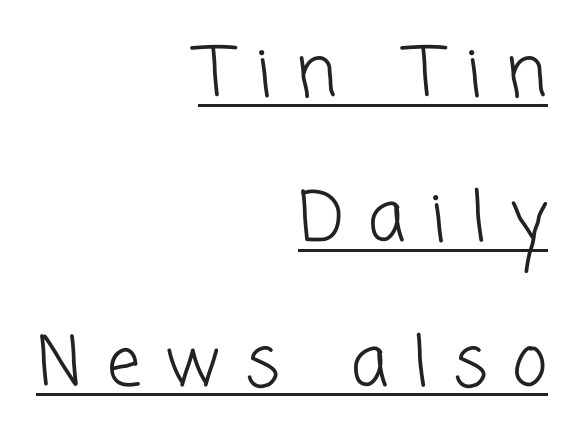
The image shows 68 px light sans-serif type; set right-aligned, loose line spacing (2.13x), unusually wide letter spacing (+0.36 em), underlined; low stroke contrast and a medium x-height.
